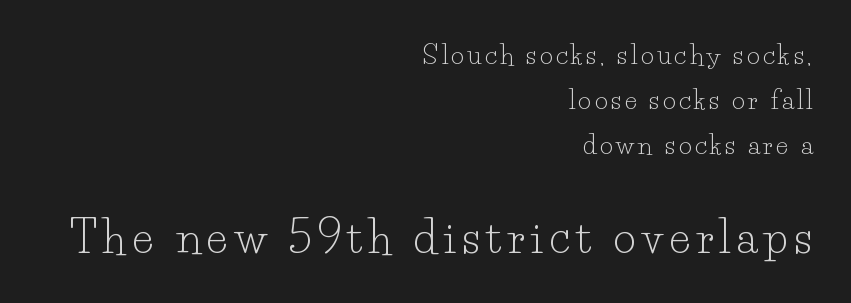
{"serif": "yes", "italic": "no", "bold": "no", "weight": "light", "width": "normal", "stroke_contrast": "low", "x_height": "small", "monospaced": "no", "underline": "no", "align": "right", "line_spacing_ratio": 1.81, "larger_block": "second", "size_ratio": 1.76, "glyph_px": 44}
